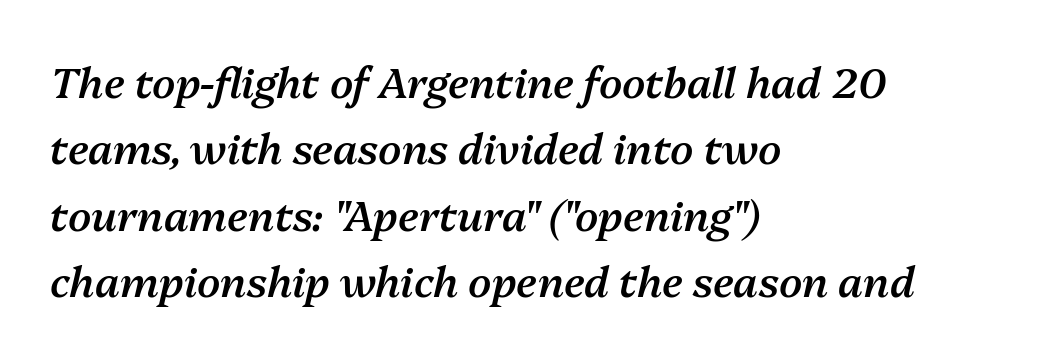
Looks like regular typesetting: each glyph gets only the width it needs. Summary of weight: moderately heavy, a semibold. The tracking reads as untouched default to a designer's eye. Underline: absent. Is the type slanted? Yes — the strokes lean at a clear angle. Notice how the passage keeps a crisp vertical edge on the left only.
